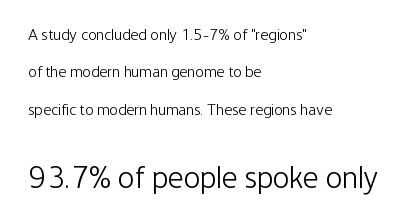
{"serif": "no", "italic": "no", "bold": "no", "weight": "light", "width": "condensed", "stroke_contrast": "low", "x_height": "medium", "monospaced": "no", "underline": "no", "align": "left", "line_spacing": "loose", "line_spacing_ratio": 2.34, "letter_spacing": "normal", "letter_spacing_em": 0.0, "larger_block": "second", "size_ratio": 1.94, "glyph_px": 31}
